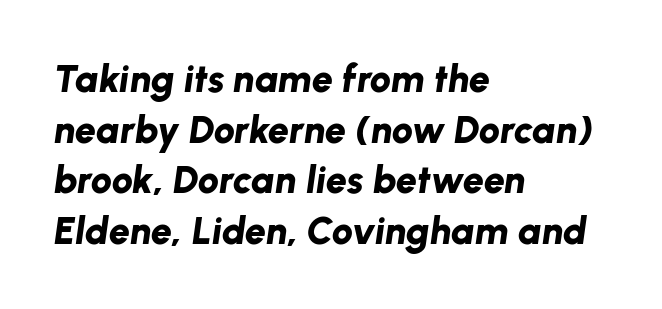
Each letter keeps its own natural width here, so spacing adapts to shape. The area under the type is left untouched. A normal amount of white space separates one row of letters from the next. The passage shown leans; its letterforms are oblique. Default kerning and tracking; the words read as compact shapes. The letters are bold, with thick, heavy strokes.
